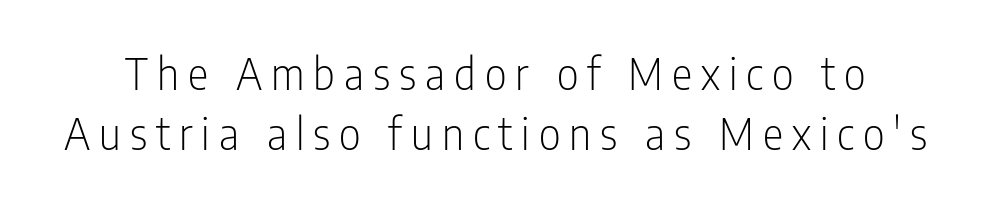
Q: Is the text bold? A: No.
Q: Is the text italic (slanted)? A: No, it is upright.
Q: Is the typeface a serif or a sans-serif typeface? A: Sans-serif.
Q: Is the text underlined? A: No.
Q: Is the spacing between letters normal or unusually wide? A: Unusually wide.
Q: Is the spacing between lines tight, normal or loose? A: Normal.
Q: Width (condensed, normal, or wide)? A: Condensed.
Q: Stroke contrast? A: Low.
Q: x-height? A: Medium.
Q: Monospaced? A: No.
